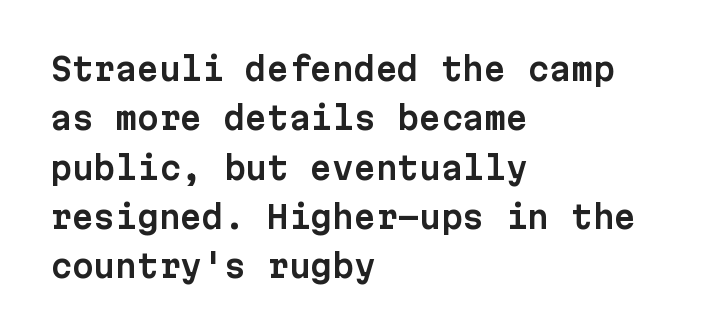
The image shows 31 px sans-serif type, upright, monospaced; set left-aligned, normal line spacing (1.59x), normal letter spacing, not underlined; low stroke contrast and a medium x-height.
